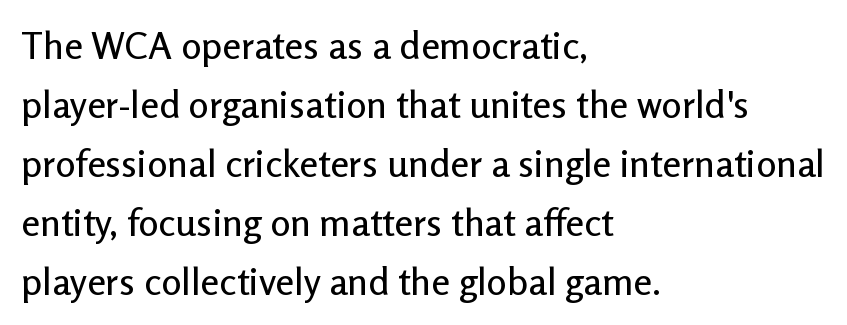
{"serif": "no", "italic": "no", "width": "normal", "stroke_contrast": "low", "x_height": "medium", "monospaced": "no", "underline": "no", "align": "left", "line_spacing": "normal", "line_spacing_ratio": 1.55, "letter_spacing": "normal", "letter_spacing_em": 0.0, "glyph_px": 38}
